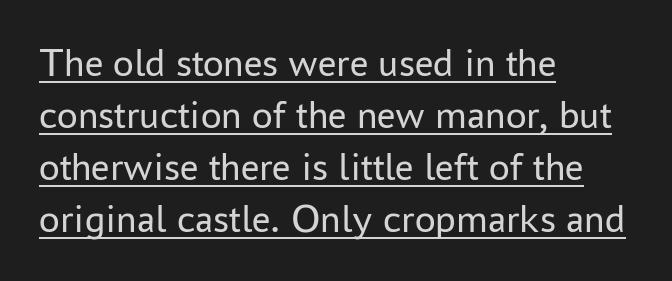
Note: no serifs on the glyphs. Visually the block forms a straight wall on the left and a jagged coastline on the right. Underlined type. The leading is moderate, giving the passage an even texture. The strokes are not fattened; the text isn't bold. Compared with typical body copy, the letter spacing here is the same.
